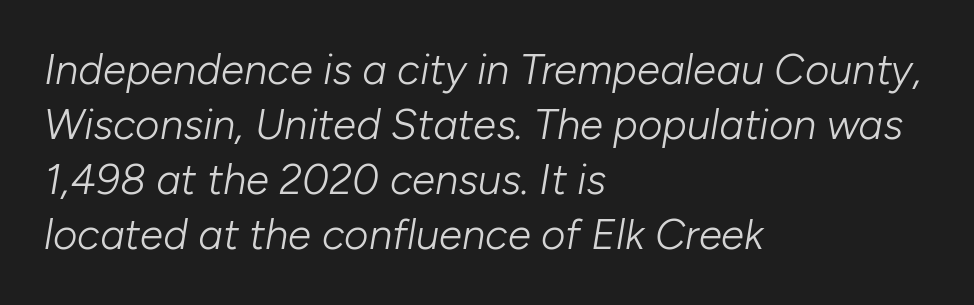
{"italic": "yes", "lean": "right", "slant_degrees": 10, "bold": "no", "weight": "light", "width": "normal", "stroke_contrast": "low", "x_height": "medium", "monospaced": "no", "underline": "no", "align": "left", "line_spacing": "normal", "line_spacing_ratio": 1.31, "letter_spacing": "normal", "letter_spacing_em": 0.0, "glyph_px": 42}
